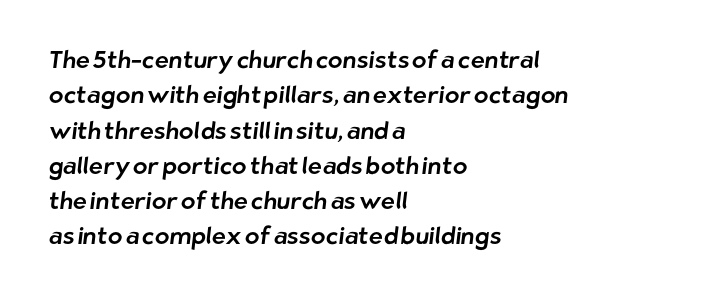
The image shows 24 px text type; set left-aligned, normal line spacing (1.47x), normal letter spacing, not underlined.
